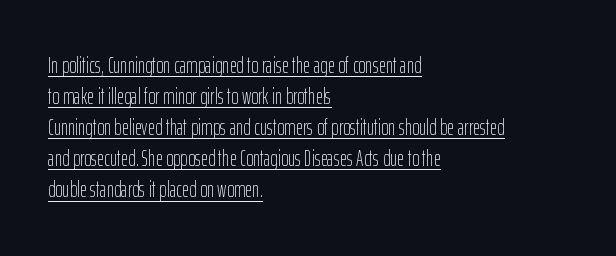
{"italic": "no", "bold": "no", "underline": "yes", "align": "left", "line_spacing": "normal", "line_spacing_ratio": 1.41, "letter_spacing": "normal", "letter_spacing_em": 0.0, "glyph_px": 22}
